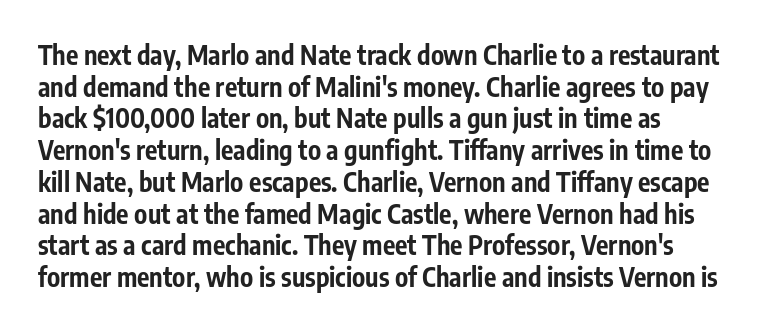
Q: Is the text bold? A: Yes.
Q: Is the text italic (slanted)? A: No, it is upright.
Q: Is the text underlined? A: No.
Q: How is the paragraph aligned? A: Left-aligned.
Q: Is the spacing between letters normal or unusually wide? A: Normal.
